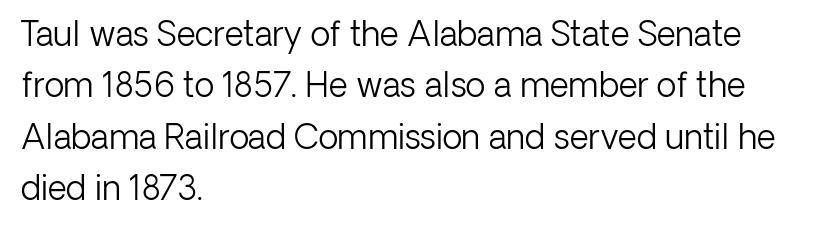
The image shows 33 px light sans-serif type, upright; set left-aligned, normal line spacing (1.56x), normal letter spacing, not underlined; low stroke contrast and a medium x-height.
